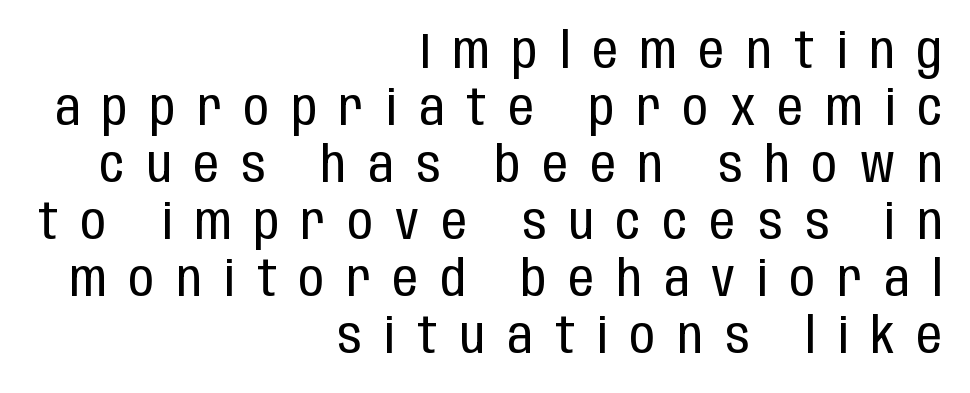
Q: Is the text bold? A: No.
Q: Is the text italic (slanted)? A: No, it is upright.
Q: Is the typeface a serif or a sans-serif typeface? A: Sans-serif.
Q: Is the text underlined? A: No.
Q: How is the paragraph aligned? A: Right-aligned.
Q: Is the spacing between letters normal or unusually wide? A: Unusually wide.
Q: Is the spacing between lines tight, normal or loose? A: Tight.
Q: Width (condensed, normal, or wide)? A: Condensed.
Q: Stroke contrast? A: Low.
Q: x-height? A: Large.
Q: Monospaced? A: No.
